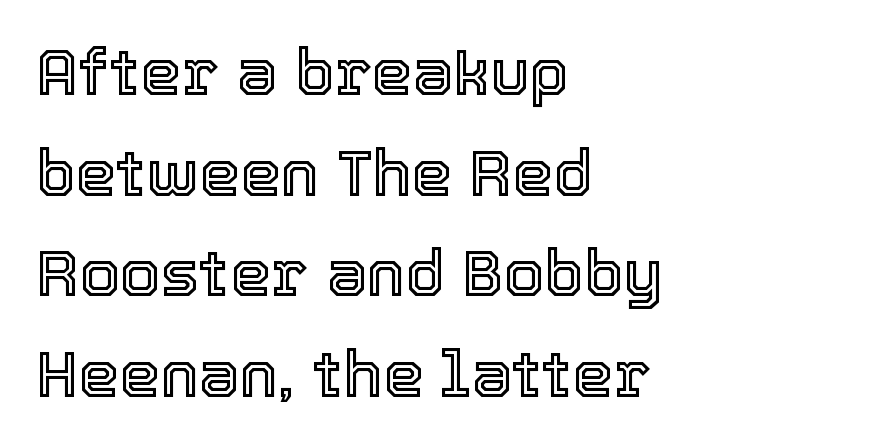
The image shows 65 px text type, upright; set left-aligned, normal line spacing (1.55x), normal letter spacing, not underlined; a medium x-height.
